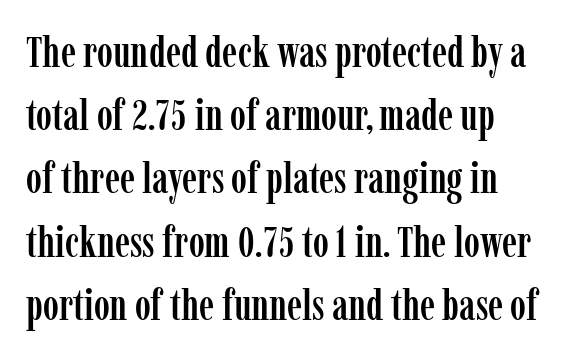
Horizontal alignment here is leftward, the default for most running prose. How are the letters spaced? Ordinarily, with no added tracking. When letters stand straight like this, we call the style roman or upright. This rendering employs a face with finishing strokes, i.e., a serif. The line-height multiplier appears to be the usual default. The words here are not underlined.
